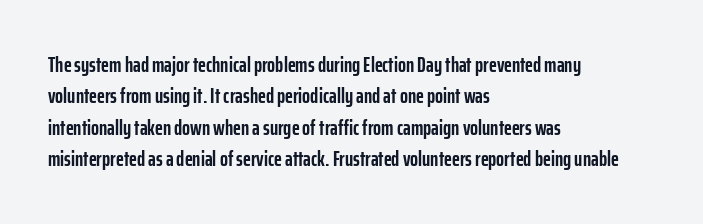
{"italic": "no", "bold": "yes", "underline": "no", "align": "left", "line_spacing": "normal", "line_spacing_ratio": 1.49, "letter_spacing": "normal", "letter_spacing_em": 0.0, "glyph_px": 21}
